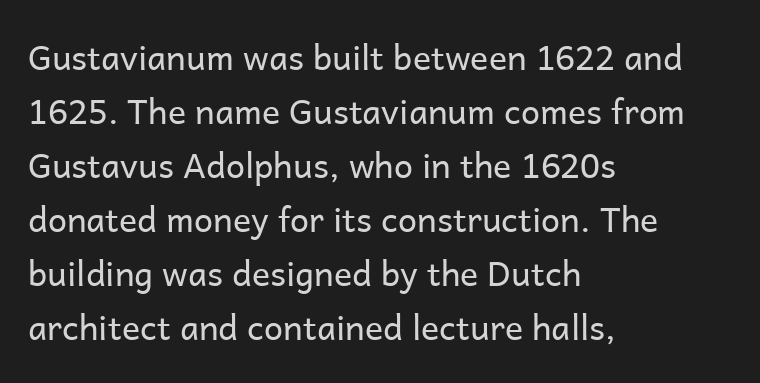
The image shows 34 px regular-weight sans-serif type, upright; set left-aligned, normal line spacing (1.59x), normal letter spacing, not underlined; low stroke contrast and a medium x-height.
